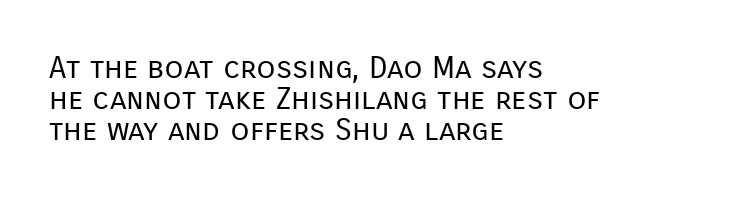
Q: Is the text bold? A: No.
Q: Is the text italic (slanted)? A: No, it is upright.
Q: Is the typeface a serif or a sans-serif typeface? A: Sans-serif.
Q: Is the text underlined? A: No.
Q: How is the paragraph aligned? A: Left-aligned.
Q: Is the spacing between letters normal or unusually wide? A: Normal.
Q: Is the spacing between lines tight, normal or loose? A: Tight.
Q: Width (condensed, normal, or wide)? A: Normal.
Q: Stroke contrast? A: Low.
Q: x-height? A: Medium.
Q: Monospaced? A: No.
